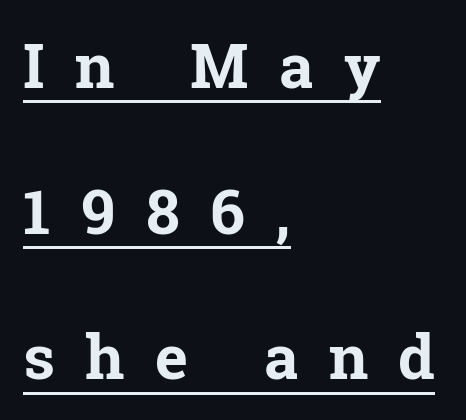
Q: Is the text bold? A: Yes.
Q: Is the text italic (slanted)? A: No, it is upright.
Q: Is the typeface a serif or a sans-serif typeface? A: Serif.
Q: Is the text underlined? A: Yes.
Q: How is the paragraph aligned? A: Left-aligned.
Q: Is the spacing between letters normal or unusually wide? A: Unusually wide.
Q: Is the spacing between lines tight, normal or loose? A: Loose.
Q: Width (condensed, normal, or wide)? A: Normal.
Q: Stroke contrast? A: Low.
Q: x-height? A: Medium.
Q: Monospaced? A: No.
